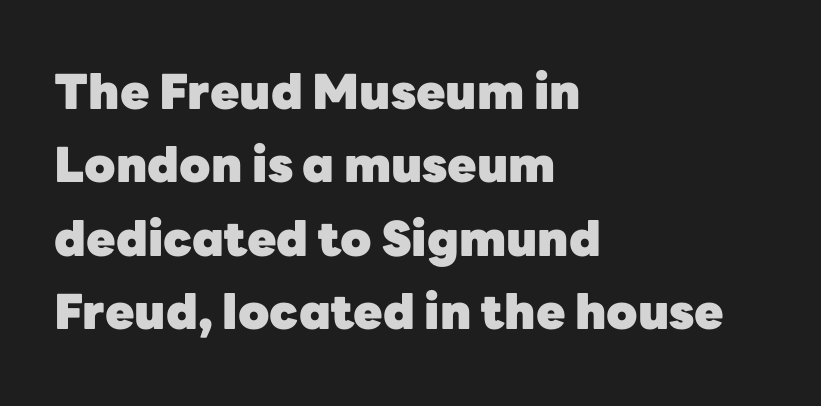
The image shows 48 px heavy sans-serif type, upright; set left-aligned, normal line spacing (1.53x), normal letter spacing, not underlined; low stroke contrast and a medium x-height.
